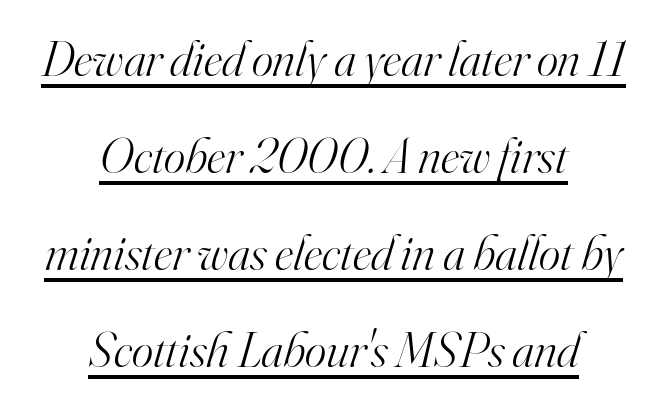
Q: Is the text bold? A: No.
Q: Is the text italic (slanted)? A: Yes, it leans right by about 16 degrees.
Q: Is the typeface a serif or a sans-serif typeface? A: Serif.
Q: Is the text underlined? A: Yes.
Q: How is the paragraph aligned? A: Centered.
Q: Is the spacing between letters normal or unusually wide? A: Normal.
Q: Is the spacing between lines tight, normal or loose? A: Loose.
Q: Width (condensed, normal, or wide)? A: Normal.
Q: Stroke contrast? A: High.
Q: x-height? A: Small.
Q: Monospaced? A: No.
